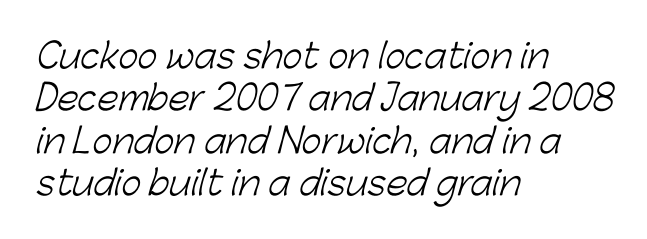
The image shows 34 px light sans-serif type; set left-aligned, normal line spacing (1.25x), normal letter spacing, not underlined; low stroke contrast and a medium x-height.
